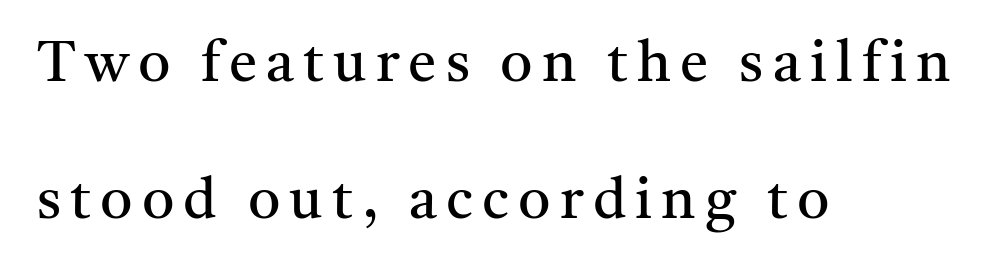
Q: Is the text bold? A: No.
Q: Is the text italic (slanted)? A: No, it is upright.
Q: Is the typeface a serif or a sans-serif typeface? A: Serif.
Q: Is the text underlined? A: No.
Q: How is the paragraph aligned? A: Left-aligned.
Q: Is the spacing between lines tight, normal or loose? A: Loose.
Q: Width (condensed, normal, or wide)? A: Normal.
Q: Stroke contrast? A: Medium.
Q: x-height? A: Medium.
Q: Monospaced? A: No.
